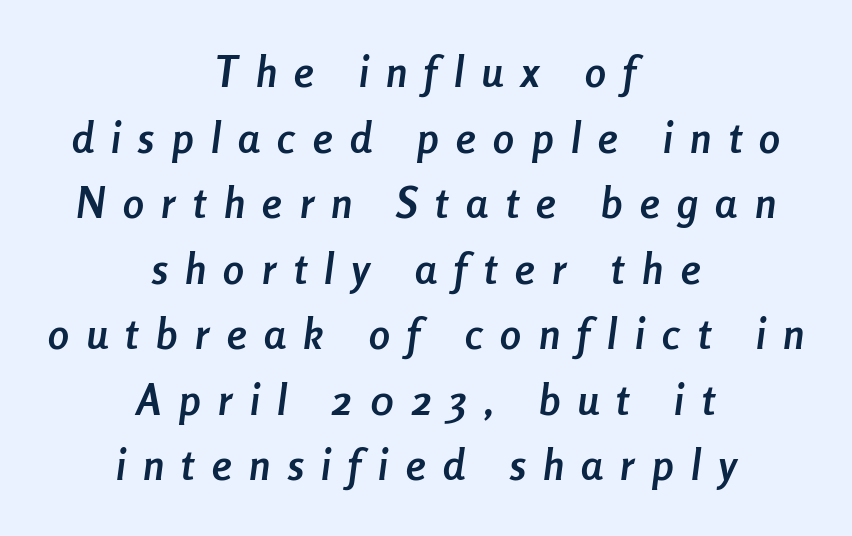
Q: Is the text bold? A: Yes.
Q: Is the text italic (slanted)? A: Yes, it leans right by about 8 degrees.
Q: Is the text underlined? A: No.
Q: How is the paragraph aligned? A: Centered.
Q: Is the spacing between letters normal or unusually wide? A: Unusually wide.
Q: Is the spacing between lines tight, normal or loose? A: Normal.
Q: Width (condensed, normal, or wide)? A: Condensed.
Q: Stroke contrast? A: Low.
Q: x-height? A: Medium.
Q: Monospaced? A: No.
